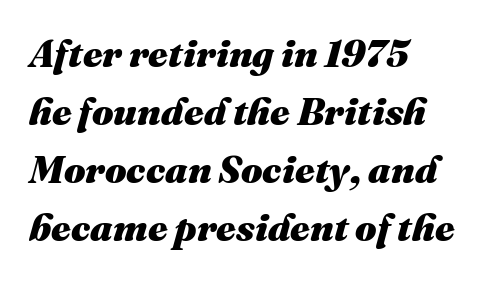
Q: Is the text bold? A: Yes.
Q: Is the text italic (slanted)? A: Yes, it leans right by about 16 degrees.
Q: Is the text underlined? A: No.
Q: How is the paragraph aligned? A: Left-aligned.
Q: Is the spacing between letters normal or unusually wide? A: Normal.
Q: Is the spacing between lines tight, normal or loose? A: Normal.
Q: Width (condensed, normal, or wide)? A: Normal.
Q: Stroke contrast? A: Medium.
Q: x-height? A: Medium.
Q: Monospaced? A: No.
